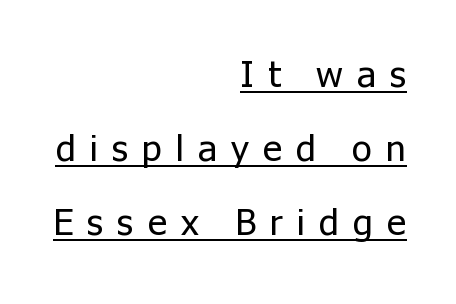
Q: Is the text bold? A: No.
Q: Is the text italic (slanted)? A: No, it is upright.
Q: Is the typeface a serif or a sans-serif typeface? A: Sans-serif.
Q: Is the text underlined? A: Yes.
Q: How is the paragraph aligned? A: Right-aligned.
Q: Is the spacing between letters normal or unusually wide? A: Unusually wide.
Q: Is the spacing between lines tight, normal or loose? A: Loose.
Q: Width (condensed, normal, or wide)? A: Normal.
Q: Stroke contrast? A: Low.
Q: x-height? A: Medium.
Q: Monospaced? A: No.
